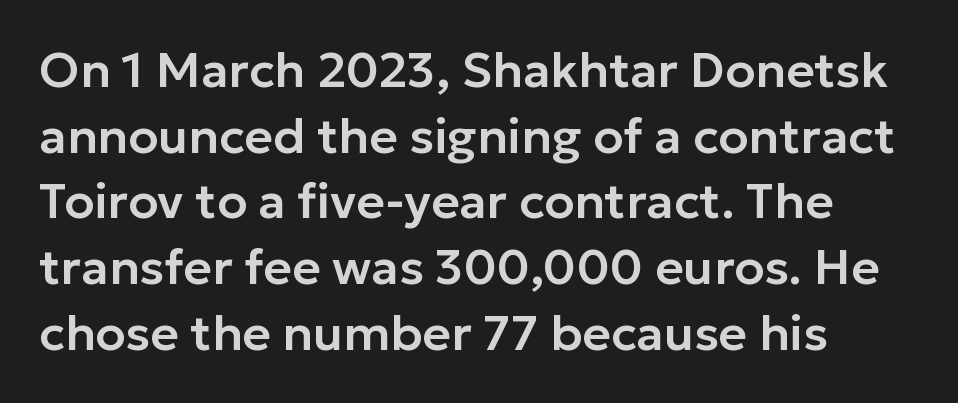
The image shows 49 px sans-serif type, upright; set left-aligned, normal line spacing (1.34x), normal letter spacing, not underlined; low stroke contrast and a medium x-height.
